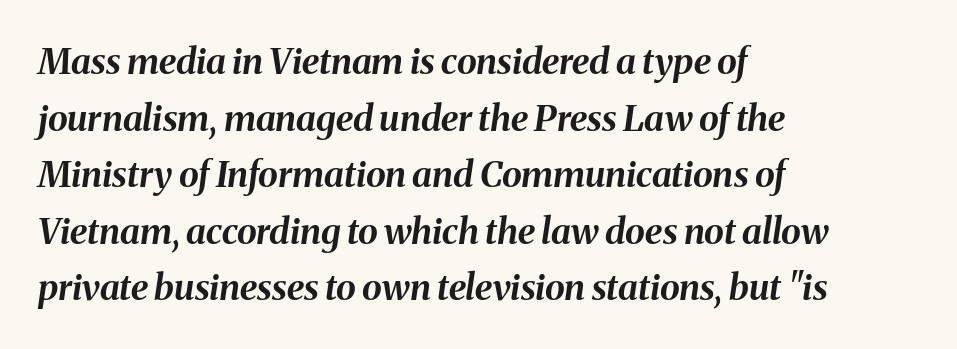
{"italic": "yes", "lean": "right", "slant_degrees": 8, "bold": "yes", "weight": "bold", "width": "normal", "stroke_contrast": "medium", "x_height": "medium", "monospaced": "no", "underline": "no", "align": "left", "line_spacing": "normal", "line_spacing_ratio": 1.57, "letter_spacing": "normal", "letter_spacing_em": 0.0, "glyph_px": 36}
